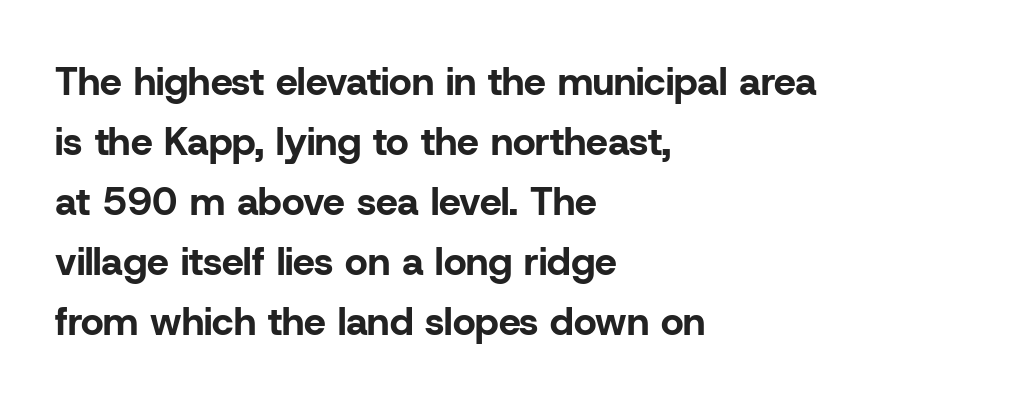
{"serif": "no", "italic": "no", "bold": "yes", "weight": "bold", "width": "normal", "stroke_contrast": "low", "x_height": "medium", "monospaced": "no", "underline": "no", "align": "left", "line_spacing": "normal", "line_spacing_ratio": 1.54, "letter_spacing": "normal", "letter_spacing_em": 0.0, "glyph_px": 39}
